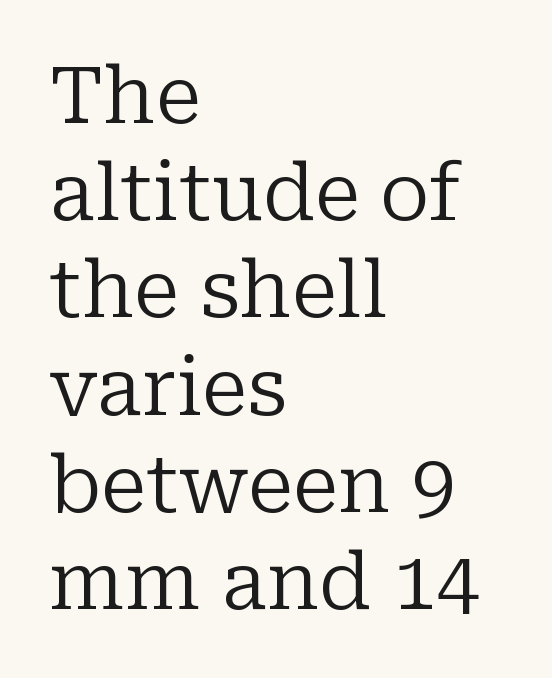
Q: Is the text bold? A: No.
Q: Is the text italic (slanted)? A: No, it is upright.
Q: Is the typeface a serif or a sans-serif typeface? A: Serif.
Q: Is the text underlined? A: No.
Q: How is the paragraph aligned? A: Left-aligned.
Q: Is the spacing between letters normal or unusually wide? A: Normal.
Q: Width (condensed, normal, or wide)? A: Normal.
Q: Stroke contrast? A: Low.
Q: x-height? A: Medium.
Q: Monospaced? A: No.
